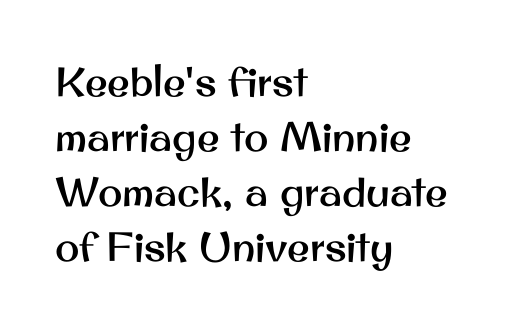
Q: Is the text italic (slanted)? A: No, it is upright.
Q: Is the typeface a serif or a sans-serif typeface? A: Sans-serif.
Q: Is the text underlined? A: No.
Q: How is the paragraph aligned? A: Left-aligned.
Q: Is the spacing between letters normal or unusually wide? A: Normal.
Q: Is the spacing between lines tight, normal or loose? A: Normal.
Q: Width (condensed, normal, or wide)? A: Normal.
Q: Stroke contrast? A: Medium.
Q: x-height? A: Small.
Q: Monospaced? A: No.
